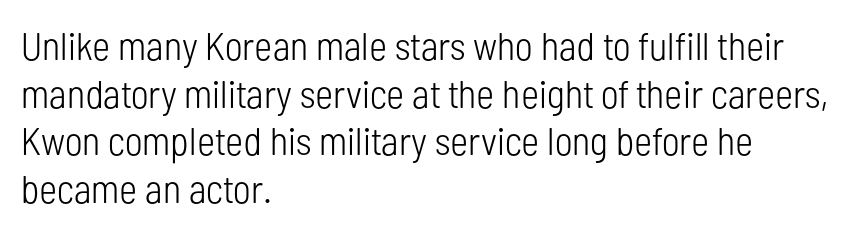
Q: Is the text bold? A: No.
Q: Is the text italic (slanted)? A: No, it is upright.
Q: Is the typeface a serif or a sans-serif typeface? A: Sans-serif.
Q: Is the text underlined? A: No.
Q: How is the paragraph aligned? A: Left-aligned.
Q: Is the spacing between letters normal or unusually wide? A: Normal.
Q: Width (condensed, normal, or wide)? A: Condensed.
Q: Stroke contrast? A: Low.
Q: x-height? A: Medium.
Q: Monospaced? A: No.
